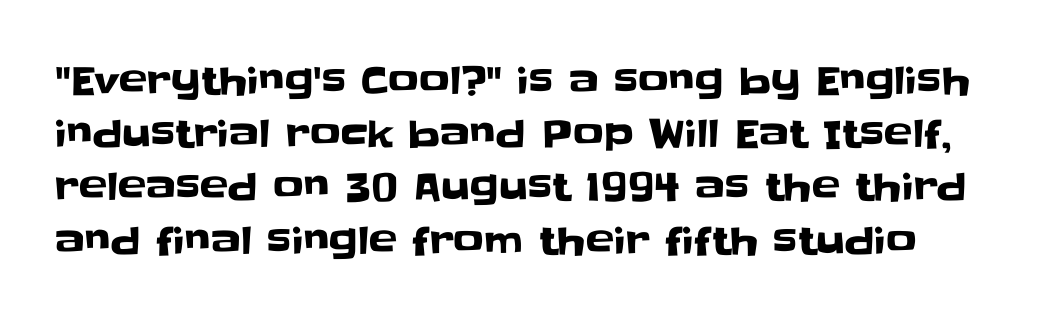
{"serif": "no", "italic": "no", "width": "normal", "stroke_contrast": "low", "x_height": "large", "monospaced": "no", "underline": "no", "line_spacing": "normal", "line_spacing_ratio": 1.4, "letter_spacing": "normal", "letter_spacing_em": 0.0, "glyph_px": 38}
